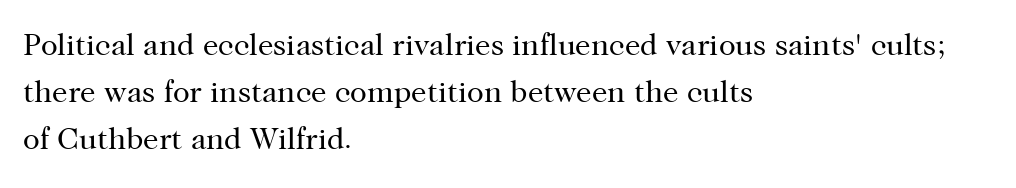
Between one letter and the next there's only the usual sliver of space. The font sits on the lighter half of the weight spectrum, regular included. The words here are not underlined. Notice how the stems are strictly vertical — no italics here.
